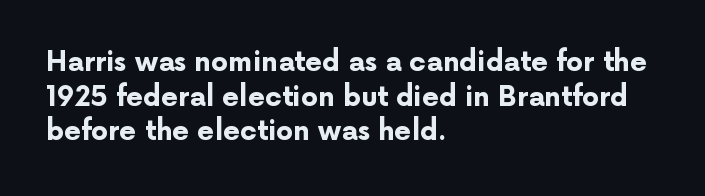
The image shows 27 px bold type, upright; set left-aligned, normal line spacing (1.28x), normal letter spacing, not underlined.
